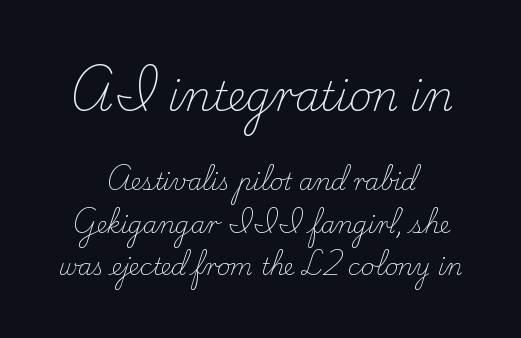
The image shows 40 px light serif type; set centered, line spacing 1.85x, normal letter spacing, not underlined; the first (top) block is 1.74x larger; low stroke contrast and a small x-height.
